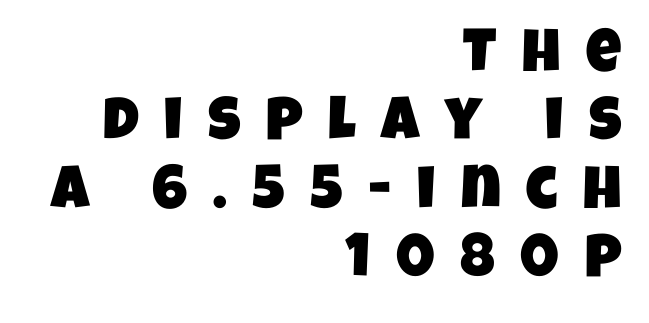
The rag falls on the left side of this text block. What's the leading like? Squeezed, with rows nearly overlapping. Plain, unruled lines of type. The face used here is proportionally spaced, like ordinary book or web type. Grotesque or geometric, the face here clearly has no serifs.
